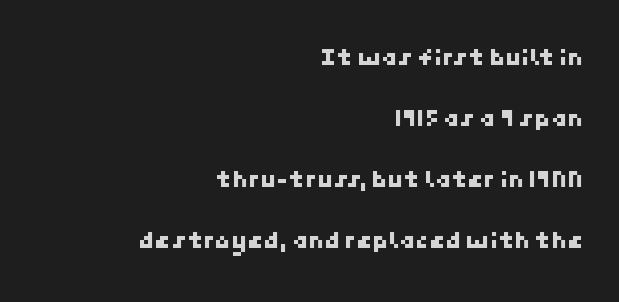
The image shows 26 px text type; set right-aligned, loose line spacing (2.35x), normal letter spacing, not underlined.
